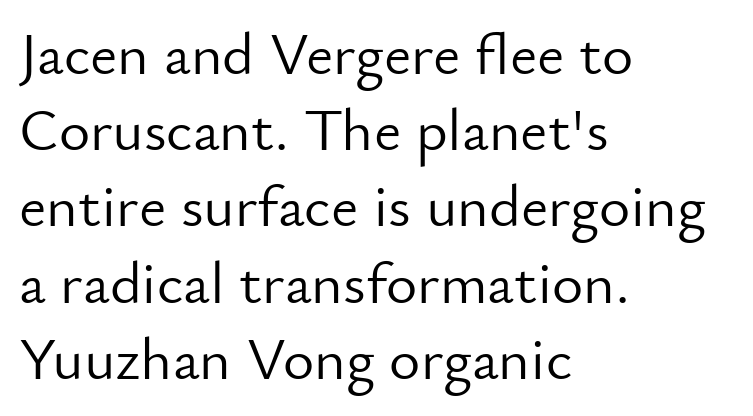
Q: Is the text bold? A: No.
Q: Is the text italic (slanted)? A: No, it is upright.
Q: Is the typeface a serif or a sans-serif typeface? A: Sans-serif.
Q: Is the text underlined? A: No.
Q: How is the paragraph aligned? A: Left-aligned.
Q: Is the spacing between letters normal or unusually wide? A: Normal.
Q: Is the spacing between lines tight, normal or loose? A: Normal.
Q: Width (condensed, normal, or wide)? A: Normal.
Q: Stroke contrast? A: Low.
Q: x-height? A: Small.
Q: Monospaced? A: No.
